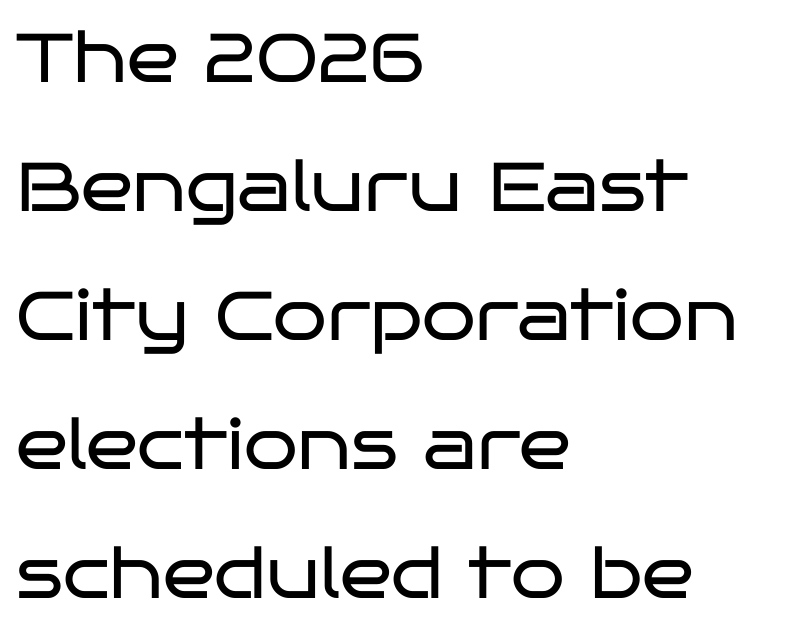
The image shows 69 px regular-weight, wide sans-serif type, upright; set left-aligned, line spacing 1.87x, normal letter spacing, not underlined; low stroke contrast and a large x-height.
